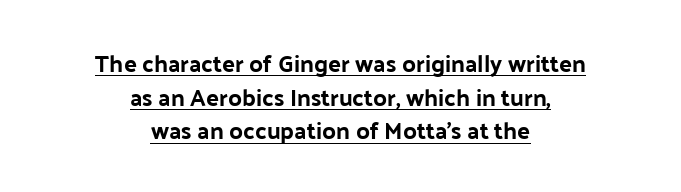
Q: Is the text italic (slanted)? A: No, it is upright.
Q: Is the text underlined? A: Yes.
Q: How is the paragraph aligned? A: Centered.
Q: Is the spacing between letters normal or unusually wide? A: Normal.
Q: Is the spacing between lines tight, normal or loose? A: Normal.
